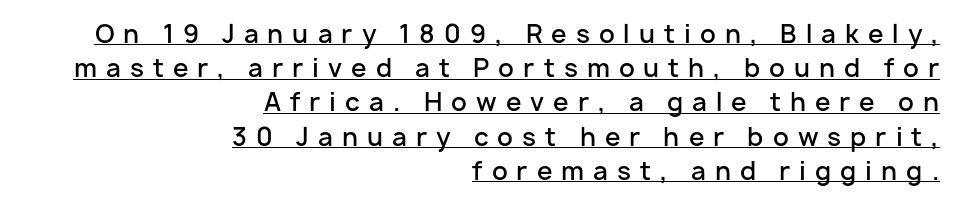
The image shows 25 px text type, upright; set right-aligned, normal line spacing (1.37x), unusually wide letter spacing (+0.36 em), underlined.
